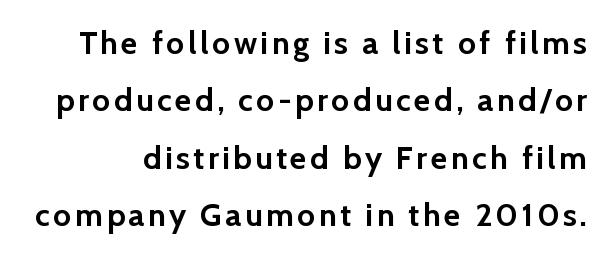
{"serif": "no", "italic": "no", "bold": "yes", "weight": "semibold", "width": "normal", "stroke_contrast": "low", "x_height": "medium", "monospaced": "no", "underline": "no", "line_spacing_ratio": 1.79, "glyph_px": 32}
